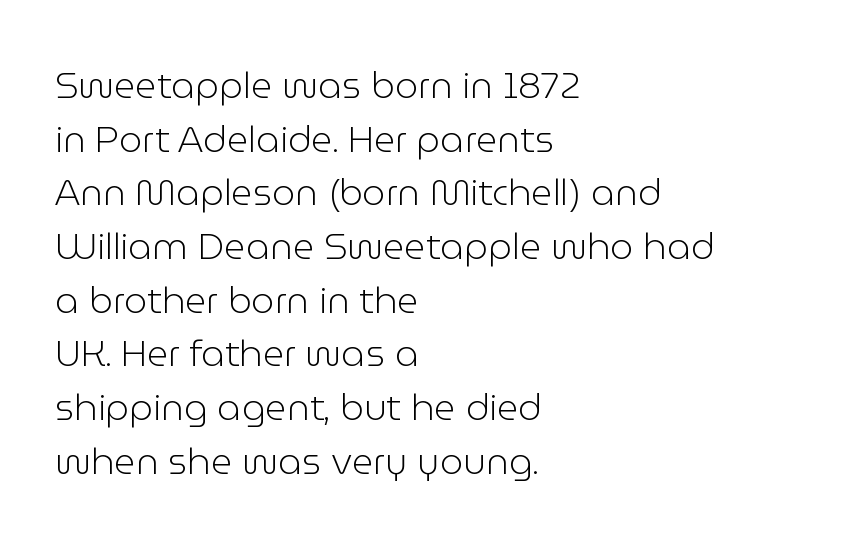
Has an underline been added? It has not. Looks like regular typesetting: each glyph gets only the width it needs. Compared with typical body copy, the letter spacing here is the same. One-word summary of the alignment: left. Stroke terminals: plain, sans-serif. A typesetter would mark this as roman, not italic.
